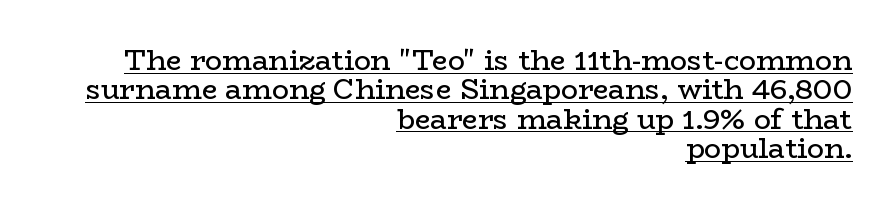
This sample has the flowing, uneven cadence of proportional lettering. Decoration check: the copy is underlined. Compared with a flush-left layout, this one pins lines to the opposite, right side. Rows of type sit shoulder to shoulder in the vertical direction. Look at the tracking — it's just the regular setting, nothing added. No italicization has been applied; the sample stays upright.
